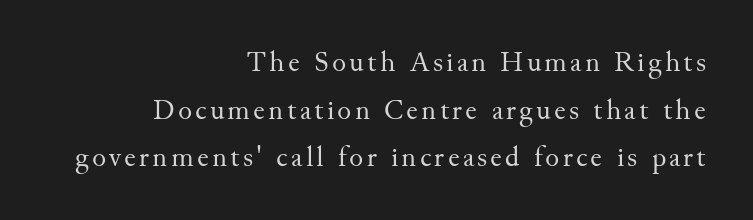
{"serif": "yes", "italic": "no", "bold": "no", "weight": "regular", "width": "normal", "stroke_contrast": "medium", "x_height": "small", "monospaced": "no", "underline": "no", "align": "right", "line_spacing": "normal", "line_spacing_ratio": 1.64, "glyph_px": 29}
